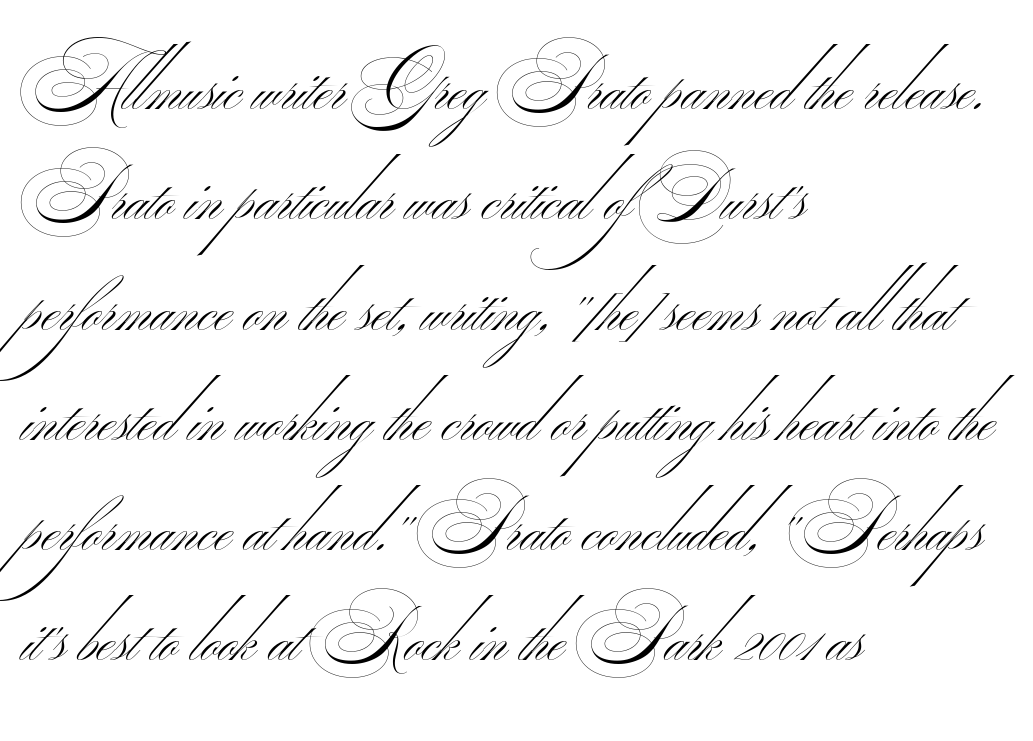
The image shows 74 px thin, wide sans-serif type; set left-aligned, normal line spacing (1.49x), normal letter spacing, not underlined; medium stroke contrast.
